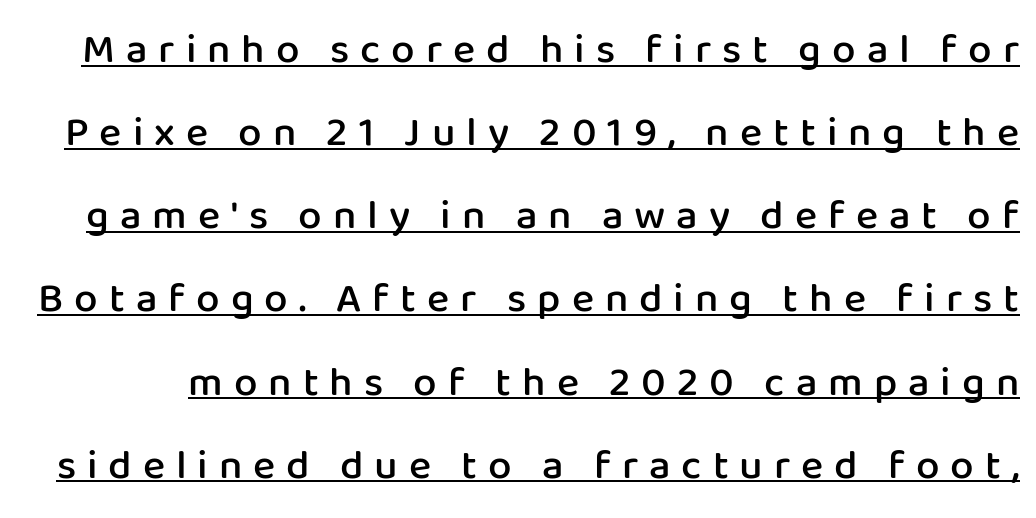
Students, observe: this is what heavily led, spacious text looks like. You could not count columns in this text — the font is proportionally spaced. Tracking here is generous; glyphs stand well apart from one another. Upright lettering throughout. Weight: semibold (demi).
